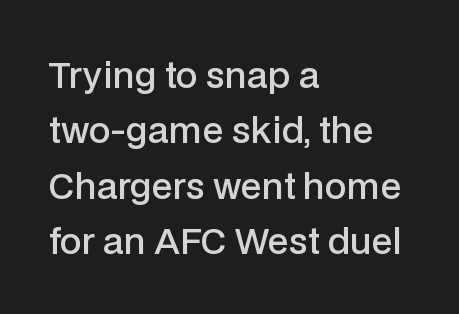
{"serif": "no", "italic": "no", "bold": "semi", "weight": "semibold", "width": "normal", "stroke_contrast": "low", "x_height": "medium", "monospaced": "no", "underline": "no", "align": "left", "line_spacing": "normal", "line_spacing_ratio": 1.58, "letter_spacing": "normal", "letter_spacing_em": 0.0, "glyph_px": 35}
